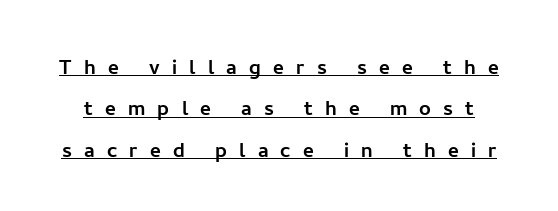
{"italic": "no", "underline": "yes", "line_spacing": "normal", "line_spacing_ratio": 1.59, "letter_spacing": "wide", "letter_spacing_em": 0.47, "glyph_px": 26}
